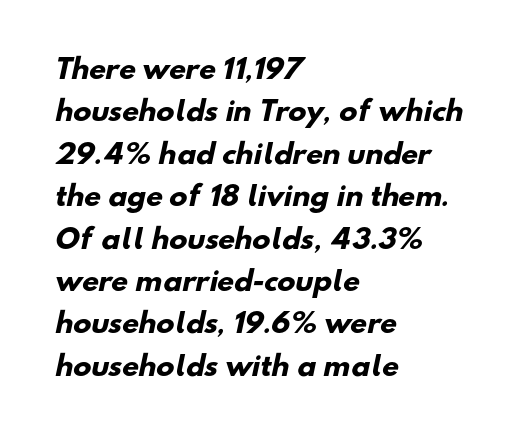
Q: Is the text bold? A: Yes.
Q: Is the text underlined? A: No.
Q: How is the paragraph aligned? A: Left-aligned.
Q: Is the spacing between letters normal or unusually wide? A: Normal.
Q: Is the spacing between lines tight, normal or loose? A: Normal.
